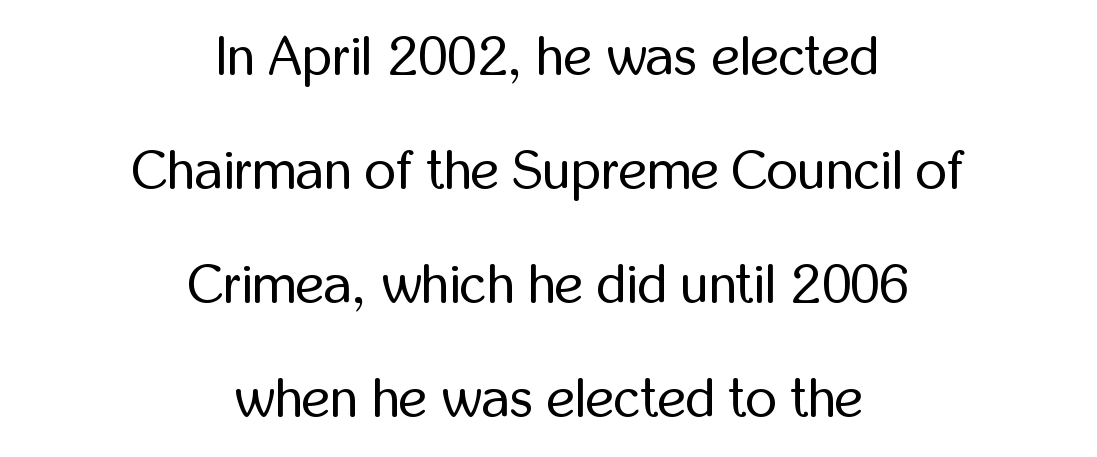
{"serif": "no", "italic": "no", "bold": "no", "weight": "regular", "width": "condensed", "stroke_contrast": "low", "x_height": "medium", "monospaced": "no", "underline": "no", "align": "center", "line_spacing": "loose", "line_spacing_ratio": 2.07, "letter_spacing": "normal", "letter_spacing_em": 0.0, "glyph_px": 55}
